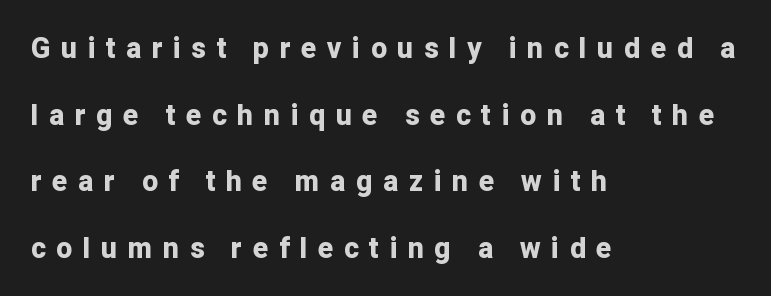
I'd call this a sans setting — the letters go barefoot. Does the weight exceed regular? Yes, all the way to bold. Display-style spreading of the glyphs; the letterfit is very open. Has an underline been added? It has not. The compositor pushed each line to the left boundary. These lines are rendered in a variable-pitch font.
